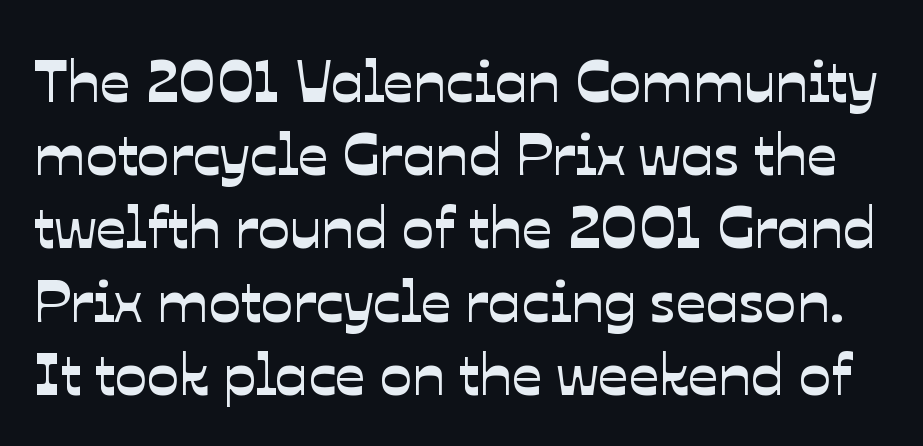
The image shows 60 px sans-serif type; set line spacing 1.22x, normal letter spacing, not underlined; low stroke contrast and a medium x-height.
